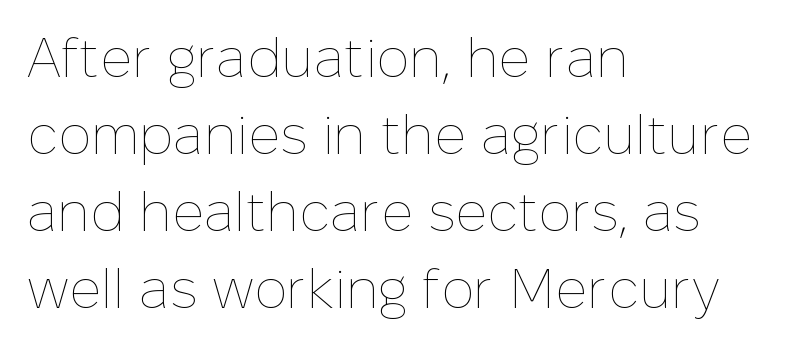
{"italic": "no", "bold": "no", "weight": "thin", "width": "normal", "stroke_contrast": "low", "x_height": "medium", "monospaced": "no", "underline": "no", "align": "left", "line_spacing": "normal", "line_spacing_ratio": 1.4, "letter_spacing": "normal", "letter_spacing_em": 0.0, "glyph_px": 55}
